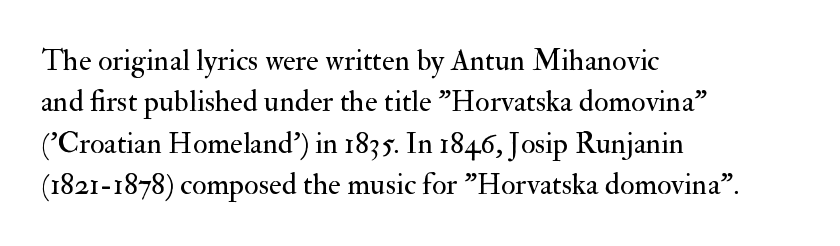
The characters display serif detailing at their extremities. Every row of glyphs begins at an identical x-position on the left. Looks like regular typesetting: each glyph gets only the width it needs. Posture: straight, roman, zero tilt. The line texture is even and compact thanks to regular tracking.
